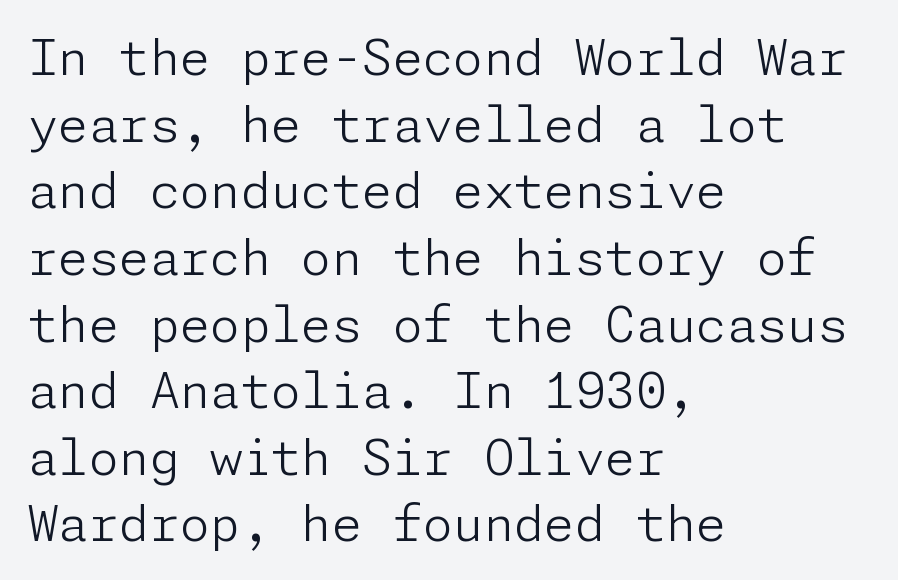
The image shows 49 px light sans-serif type, upright; set left-aligned, normal line spacing (1.36x), normal letter spacing, not underlined; low stroke contrast and a medium x-height.
